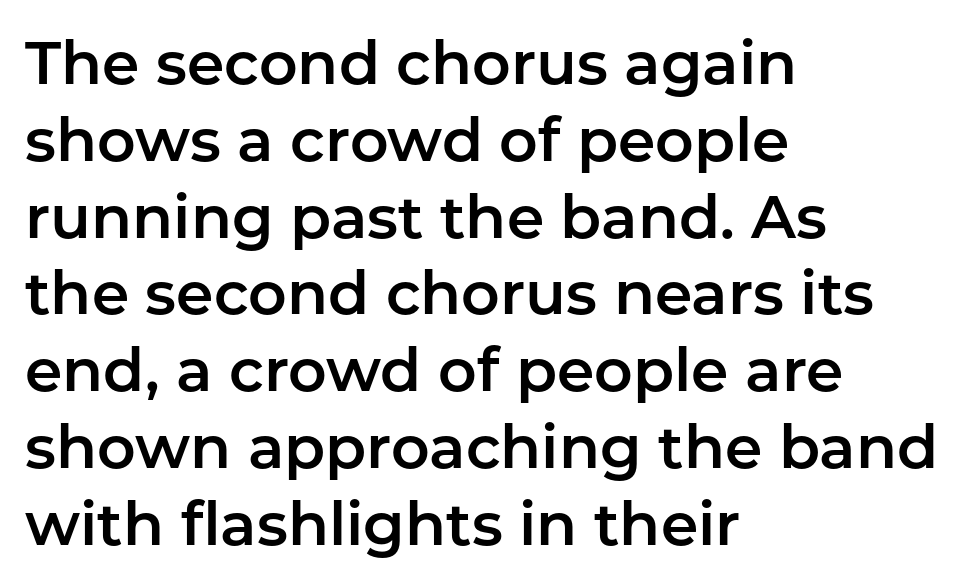
Q: Is the text italic (slanted)? A: No, it is upright.
Q: Is the typeface a serif or a sans-serif typeface? A: Sans-serif.
Q: Is the text underlined? A: No.
Q: How is the paragraph aligned? A: Left-aligned.
Q: Is the spacing between letters normal or unusually wide? A: Normal.
Q: Is the spacing between lines tight, normal or loose? A: Normal.
Q: Width (condensed, normal, or wide)? A: Normal.
Q: Stroke contrast? A: Low.
Q: x-height? A: Medium.
Q: Monospaced? A: No.
